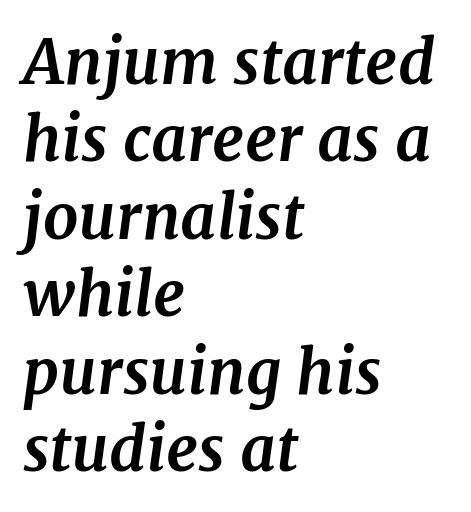
Q: Is the text bold? A: Yes.
Q: Is the text italic (slanted)? A: Yes, it leans right by about 7 degrees.
Q: Is the typeface a serif or a sans-serif typeface? A: Serif.
Q: Is the text underlined? A: No.
Q: How is the paragraph aligned? A: Left-aligned.
Q: Is the spacing between letters normal or unusually wide? A: Normal.
Q: Is the spacing between lines tight, normal or loose? A: Normal.
Q: Width (condensed, normal, or wide)? A: Normal.
Q: Stroke contrast? A: Medium.
Q: x-height? A: Medium.
Q: Monospaced? A: No.
